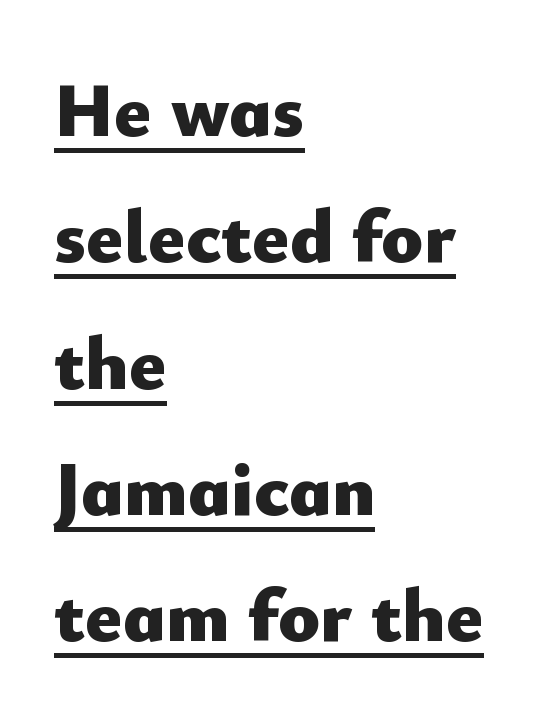
The image shows 77 px heavy sans-serif type, upright; set left-aligned, normal line spacing (1.64x), normal letter spacing, underlined; low stroke contrast and a small x-height.
